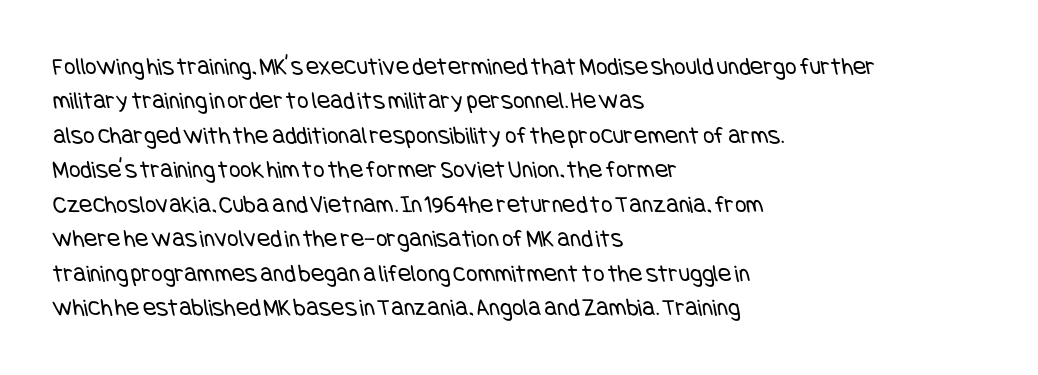
The paragraph shown leans on its left margin. The baseline area is clear. Stroke thickness stays within the range of a standard reading face or lighter. Summary of vertical rhythm: regular, with standard interline spacing. The horizontal fit of the characters is conventional and even.
